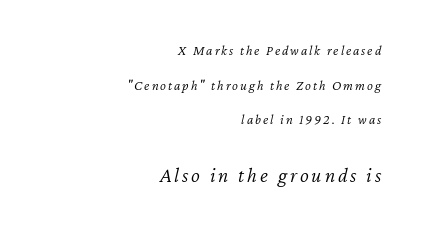
The designer dialed line spacing up above the default. Stroke mass is kept to a normal reading level or below. Honestly, there is no underline to notice here at all. Does the bottom block carry the larger type? Yes, it does. This is oblique type, the kind used for emphasis or titles. Horizontally, the lines are justified to the trailing edge only.
